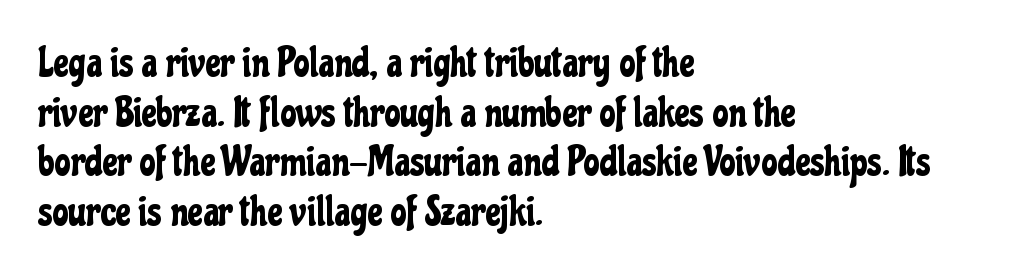
Q: Is the text italic (slanted)? A: No, it is upright.
Q: Is the typeface a serif or a sans-serif typeface? A: Sans-serif.
Q: Is the text underlined? A: No.
Q: How is the paragraph aligned? A: Left-aligned.
Q: Is the spacing between letters normal or unusually wide? A: Normal.
Q: Width (condensed, normal, or wide)? A: Condensed.
Q: Stroke contrast? A: Low.
Q: x-height? A: Medium.
Q: Monospaced? A: No.
